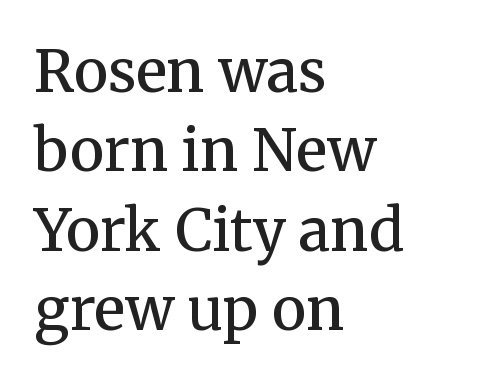
Q: Is the text bold? A: Semi-bold.
Q: Is the text italic (slanted)? A: No, it is upright.
Q: Is the typeface a serif or a sans-serif typeface? A: Serif.
Q: Is the text underlined? A: No.
Q: How is the paragraph aligned? A: Left-aligned.
Q: Is the spacing between letters normal or unusually wide? A: Normal.
Q: Is the spacing between lines tight, normal or loose? A: Normal.
Q: Width (condensed, normal, or wide)? A: Normal.
Q: Stroke contrast? A: Medium.
Q: x-height? A: Medium.
Q: Monospaced? A: No.
